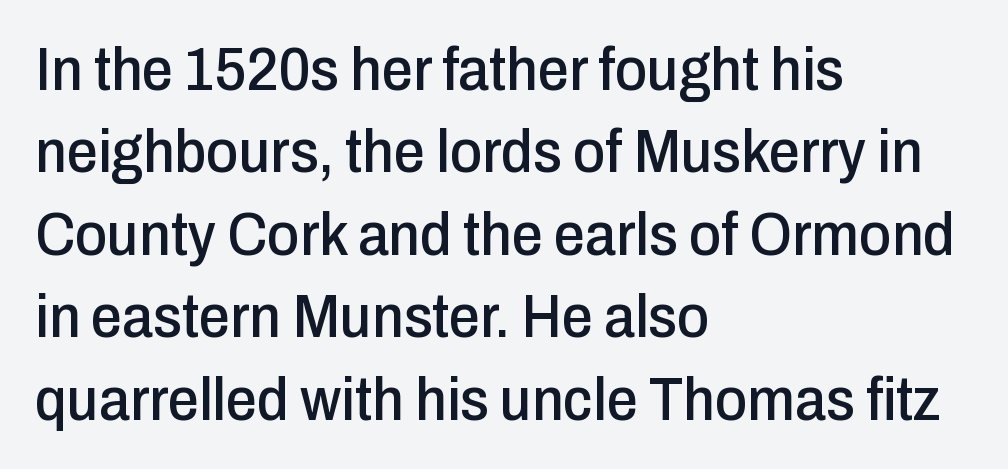
{"serif": "no", "italic": "no", "width": "condensed", "stroke_contrast": "low", "x_height": "medium", "monospaced": "no", "underline": "no", "align": "left", "line_spacing": "normal", "line_spacing_ratio": 1.33, "letter_spacing": "normal", "letter_spacing_em": 0.0, "glyph_px": 62}
